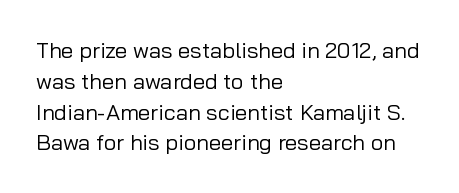
Summary of vertical rhythm: regular, with standard interline spacing. Short note: letters normally spaced. The font's upright variant was chosen for this text. Casual observation: everything's shoved over to the left.
